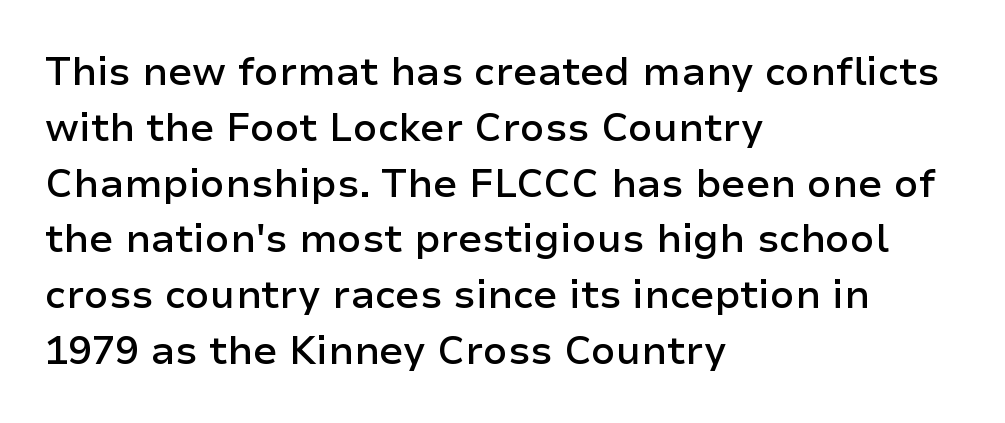
The face used here is rendered with its standard letterfit. This sample has the flowing, uneven cadence of proportional lettering. The letters are semibold — heavier than regular but short of a full bold. Honestly, the row spacing looks completely unremarkable.
